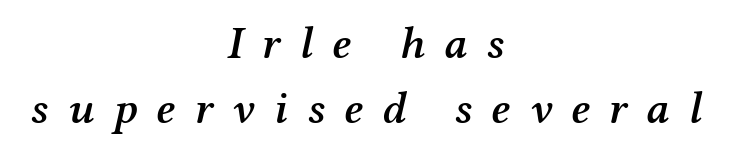
Q: Is the text bold? A: Semi-bold.
Q: Is the text italic (slanted)? A: Yes, it leans right by about 12 degrees.
Q: Is the typeface a serif or a sans-serif typeface? A: Serif.
Q: Is the text underlined? A: No.
Q: How is the paragraph aligned? A: Centered.
Q: Is the spacing between letters normal or unusually wide? A: Unusually wide.
Q: Is the spacing between lines tight, normal or loose? A: Normal.
Q: Width (condensed, normal, or wide)? A: Normal.
Q: Stroke contrast? A: Medium.
Q: x-height? A: Medium.
Q: Monospaced? A: No.
